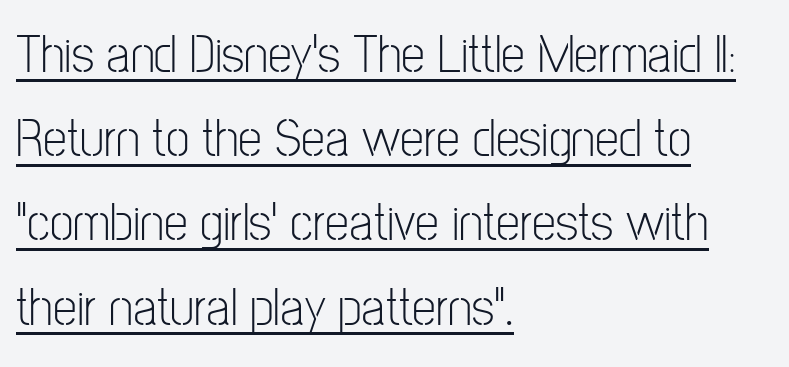
{"serif": "no", "italic": "no", "bold": "no", "weight": "light", "width": "condensed", "stroke_contrast": "low", "x_height": "medium", "monospaced": "no", "underline": "yes", "align": "left", "line_spacing": "normal", "line_spacing_ratio": 1.56, "letter_spacing": "normal", "letter_spacing_em": 0.0, "glyph_px": 54}
